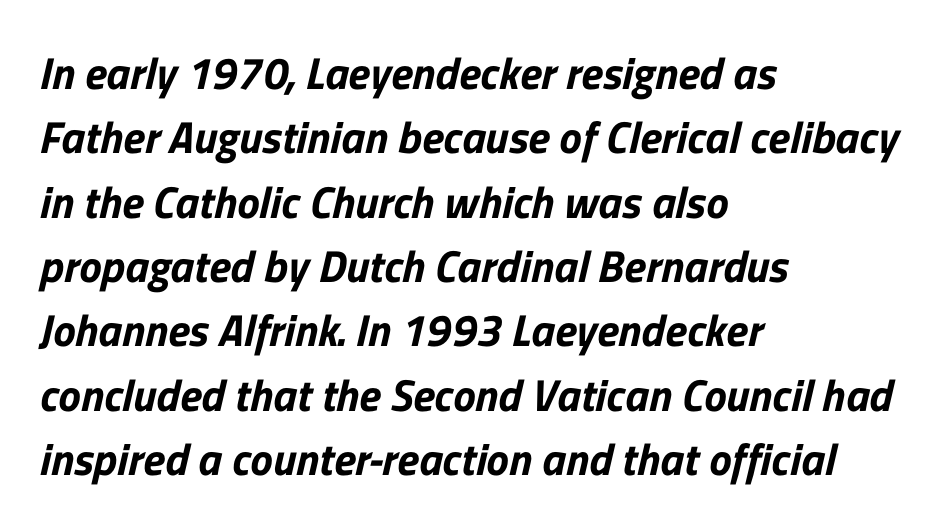
Q: Is the typeface a serif or a sans-serif typeface? A: Sans-serif.
Q: Is the text underlined? A: No.
Q: How is the paragraph aligned? A: Left-aligned.
Q: Is the spacing between letters normal or unusually wide? A: Normal.
Q: Is the spacing between lines tight, normal or loose? A: Normal.
Q: Width (condensed, normal, or wide)? A: Normal.
Q: Stroke contrast? A: Low.
Q: x-height? A: Medium.
Q: Monospaced? A: No.
